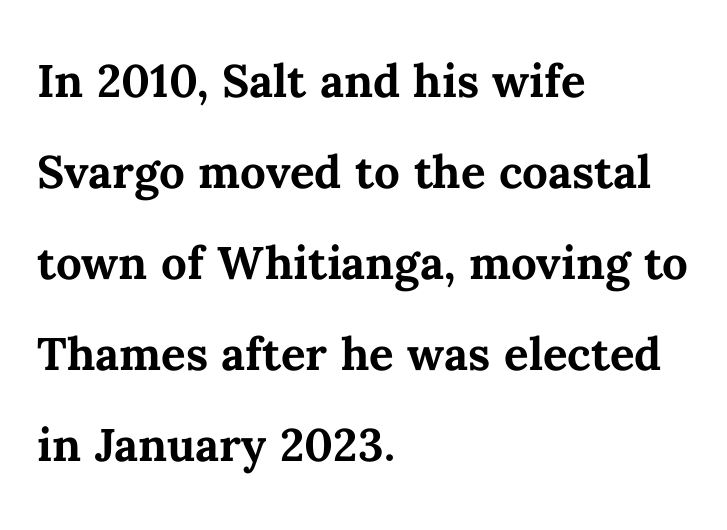
{"italic": "no", "bold": "yes", "weight": "semibold", "width": "normal", "stroke_contrast": "medium", "x_height": "medium", "monospaced": "no", "underline": "no", "align": "left", "line_spacing": "normal", "line_spacing_ratio": 1.49, "letter_spacing": "normal", "letter_spacing_em": 0.0, "glyph_px": 61}
